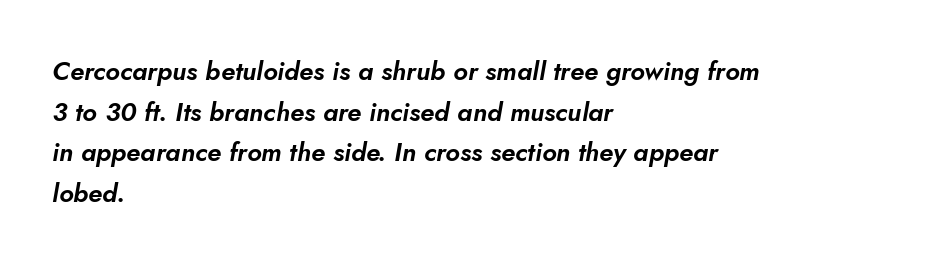
What stands out about the letter spacing? Nothing — it is the standard amount. Rows of type keep a routine distance in the vertical direction. This is oblique type, the kind used for emphasis or titles. The lines are quadded left. Descender tails drop into unmarked territory.
